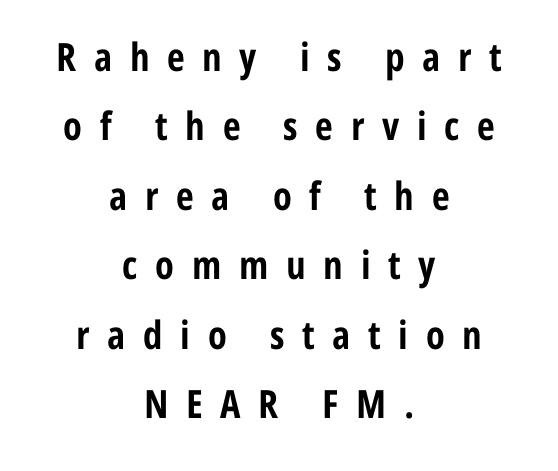
{"serif": "no", "italic": "no", "bold": "yes", "weight": "bold", "width": "condensed", "stroke_contrast": "low", "x_height": "medium", "monospaced": "no", "underline": "no", "align": "center", "line_spacing_ratio": 1.78, "letter_spacing": "wide", "letter_spacing_em": 0.45, "glyph_px": 39}
